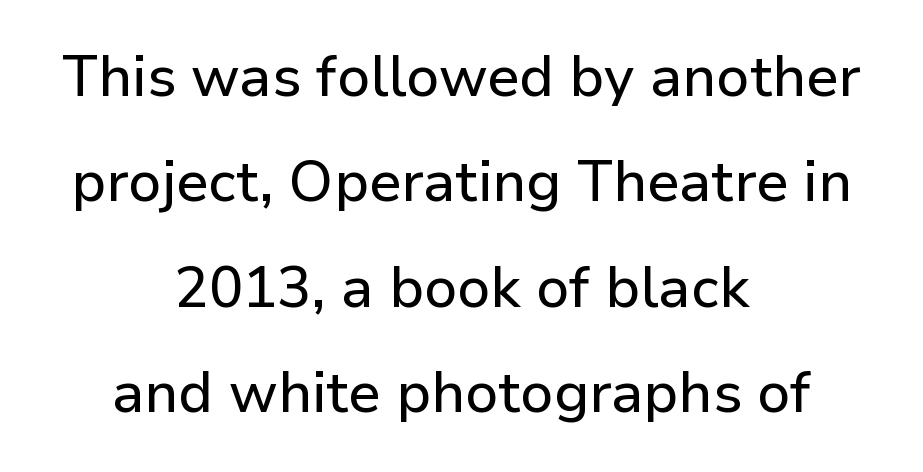
Q: Is the text italic (slanted)? A: No, it is upright.
Q: Is the typeface a serif or a sans-serif typeface? A: Sans-serif.
Q: Is the text underlined? A: No.
Q: How is the paragraph aligned? A: Centered.
Q: Is the spacing between letters normal or unusually wide? A: Normal.
Q: Width (condensed, normal, or wide)? A: Normal.
Q: Stroke contrast? A: Low.
Q: x-height? A: Medium.
Q: Monospaced? A: No.
